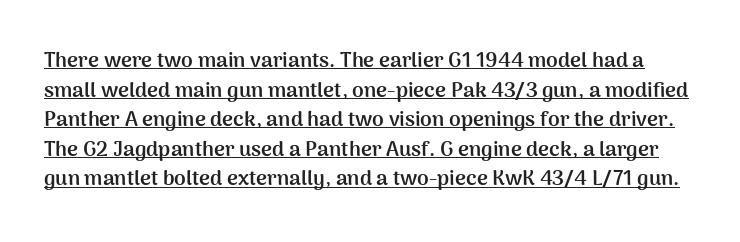
The image shows 21 px bold type, upright; set normal line spacing (1.41x), normal letter spacing, underlined.
